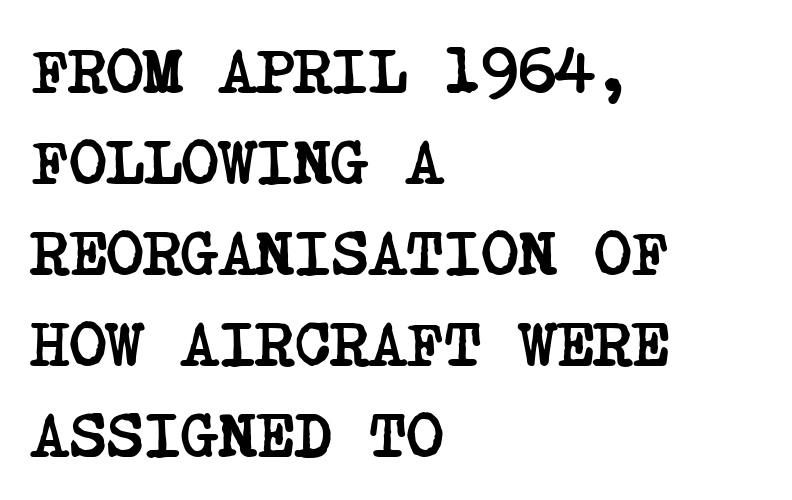
The image shows 64 px semibold, condensed serif type; set left-aligned, normal line spacing (1.42x), normal letter spacing, not underlined; low stroke contrast and a large x-height.
